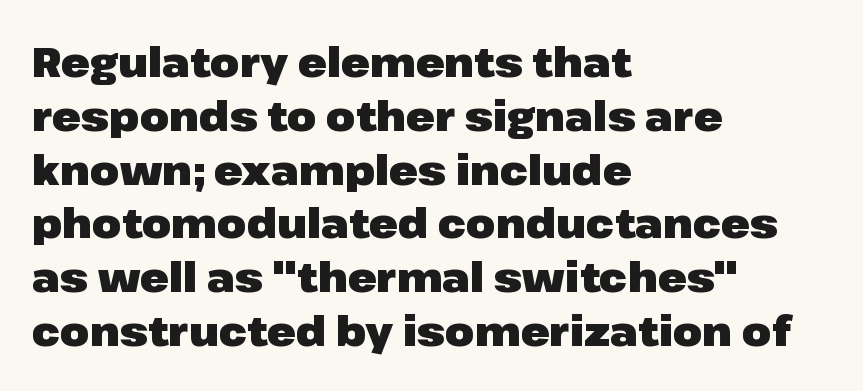
The image shows 42 px heavy sans-serif type, upright; set left-aligned, normal line spacing (1.28x), normal letter spacing, not underlined; low stroke contrast and a medium x-height.
